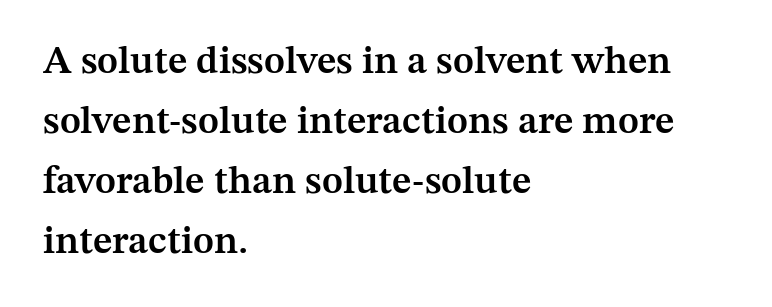
Slightly chunky letters — semibold, I'd say, not full bold. The glyphs are unaccompanied by any horizontal stroke below them. The paragraph shown leans on its left margin. Inter-character spacing is left at the font's built-in metrics. Character widths vary here, with narrow letters taking less room than wide ones. Type style note: has serifs.
